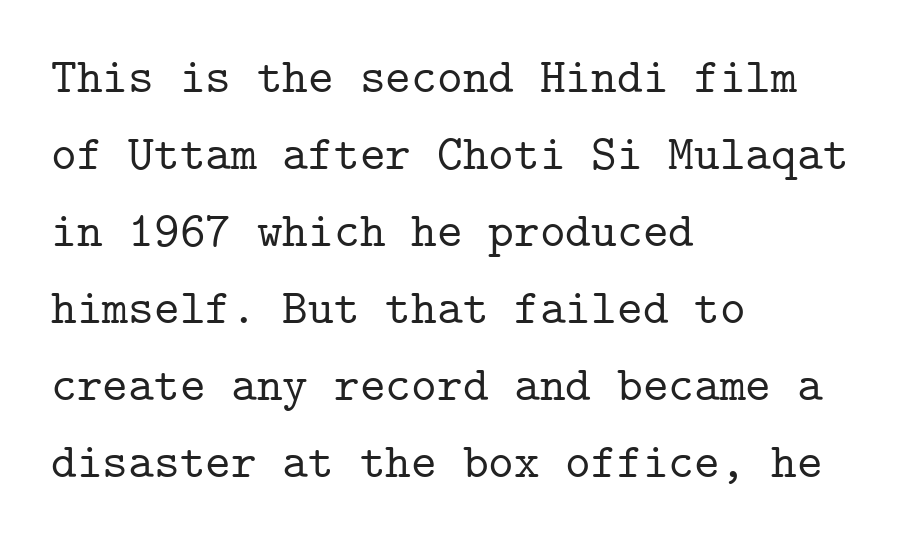
{"serif": "yes", "italic": "no", "width": "normal", "stroke_contrast": "low", "x_height": "medium", "monospaced": "yes", "underline": "no", "align": "left", "line_spacing": "normal", "line_spacing_ratio": 1.57, "letter_spacing": "normal", "letter_spacing_em": 0.0, "glyph_px": 49}
